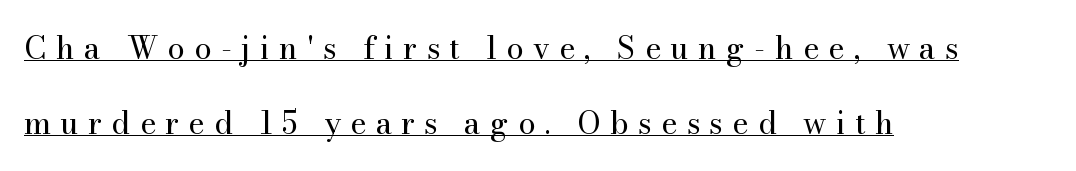
Q: Is the text bold? A: No.
Q: Is the text italic (slanted)? A: No, it is upright.
Q: Is the typeface a serif or a sans-serif typeface? A: Serif.
Q: Is the text underlined? A: Yes.
Q: How is the paragraph aligned? A: Left-aligned.
Q: Is the spacing between letters normal or unusually wide? A: Unusually wide.
Q: Is the spacing between lines tight, normal or loose? A: Loose.
Q: Width (condensed, normal, or wide)? A: Normal.
Q: Stroke contrast? A: Medium.
Q: x-height? A: Small.
Q: Monospaced? A: No.
